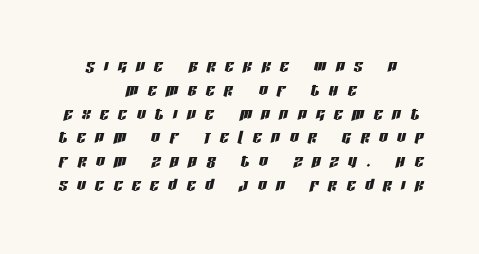
Q: Is the text italic (slanted)? A: Yes, it leans right by about 13 degrees.
Q: Is the text underlined? A: No.
Q: How is the paragraph aligned? A: Centered.
Q: Is the spacing between letters normal or unusually wide? A: Unusually wide.
Q: Is the spacing between lines tight, normal or loose? A: Tight.
